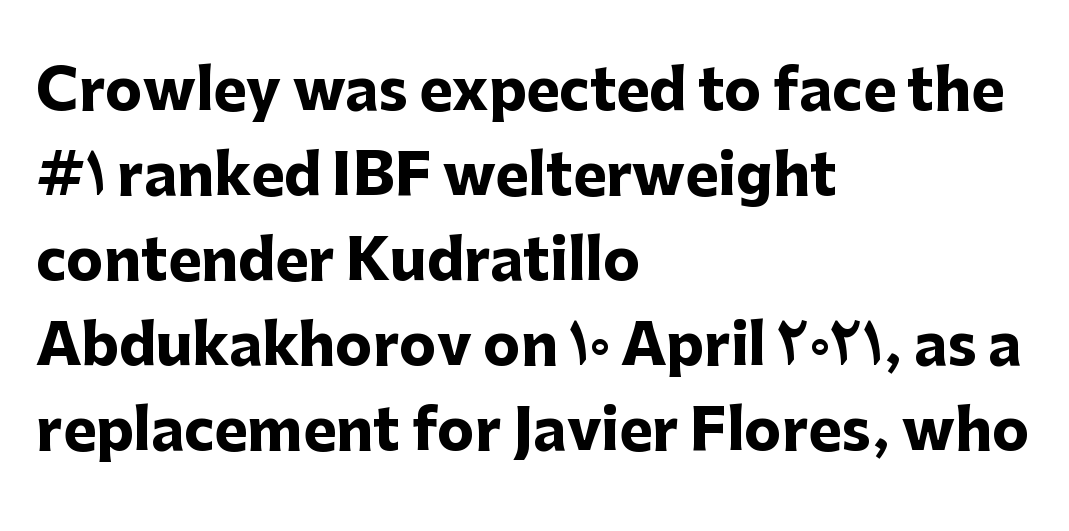
{"serif": "no", "italic": "no", "bold": "yes", "weight": "heavy", "width": "normal", "stroke_contrast": "low", "x_height": "medium", "monospaced": "no", "underline": "no", "align": "left", "line_spacing": "normal", "line_spacing_ratio": 1.52, "letter_spacing": "normal", "letter_spacing_em": 0.0, "glyph_px": 56}
